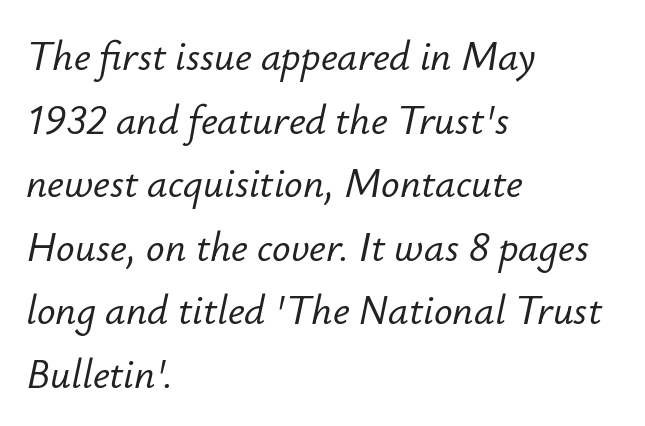
Is the type slanted? Yes — the strokes lean at a clear angle. Honestly, the row spacing looks completely unremarkable. Unmarked baselines from the first word to the last. Note the varied advance widths — an 'i' is clearly narrower than an 'm'. Honestly, the letter spacing is just normal — you wouldn't notice it. All the whitespace from short lines collects on the right.
